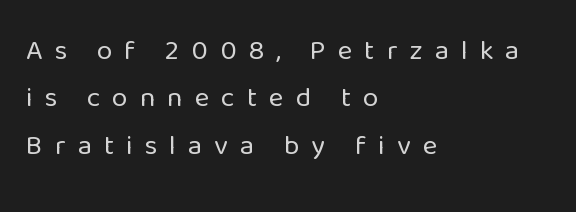
{"serif": "no", "italic": "no", "bold": "no", "weight": "regular", "width": "normal", "stroke_contrast": "low", "x_height": "medium", "monospaced": "no", "underline": "no", "align": "left", "line_spacing": "normal", "line_spacing_ratio": 1.69, "letter_spacing": "wide", "letter_spacing_em": 0.43, "glyph_px": 28}
